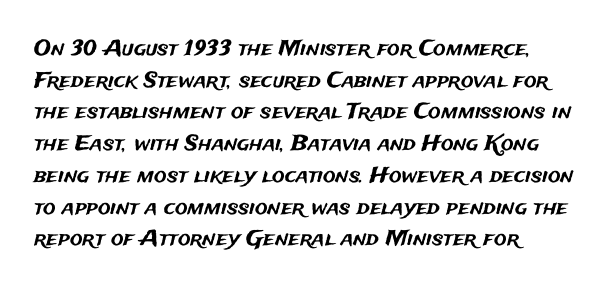
{"underline": "no", "align": "left", "line_spacing": "normal", "line_spacing_ratio": 1.51, "letter_spacing": "normal", "letter_spacing_em": 0.0, "glyph_px": 21}
